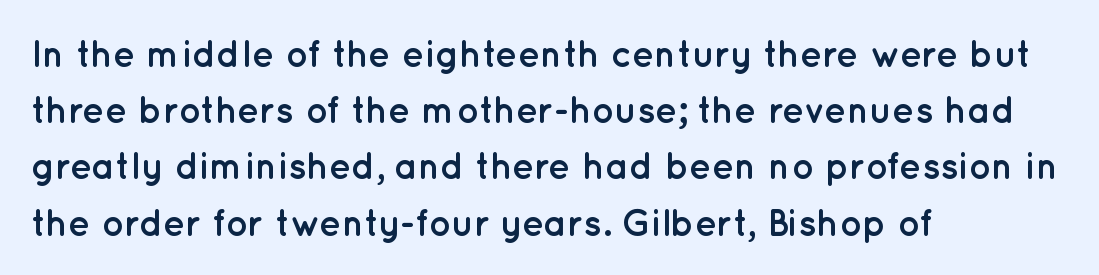
Q: Is the text bold? A: Yes.
Q: Is the text italic (slanted)? A: No, it is upright.
Q: Is the typeface a serif or a sans-serif typeface? A: Sans-serif.
Q: Is the text underlined? A: No.
Q: How is the paragraph aligned? A: Left-aligned.
Q: Is the spacing between letters normal or unusually wide? A: Normal.
Q: Is the spacing between lines tight, normal or loose? A: Normal.
Q: Width (condensed, normal, or wide)? A: Normal.
Q: Stroke contrast? A: Low.
Q: x-height? A: Medium.
Q: Monospaced? A: No.
